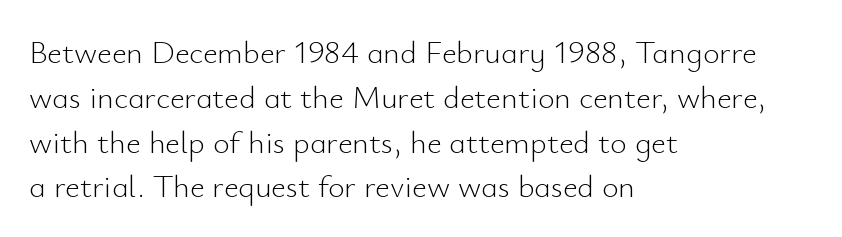
Q: Is the text bold? A: No.
Q: Is the text italic (slanted)? A: No, it is upright.
Q: Is the typeface a serif or a sans-serif typeface? A: Sans-serif.
Q: Is the text underlined? A: No.
Q: How is the paragraph aligned? A: Left-aligned.
Q: Is the spacing between letters normal or unusually wide? A: Normal.
Q: Is the spacing between lines tight, normal or loose? A: Normal.
Q: Width (condensed, normal, or wide)? A: Normal.
Q: Stroke contrast? A: Low.
Q: x-height? A: Small.
Q: Monospaced? A: No.
